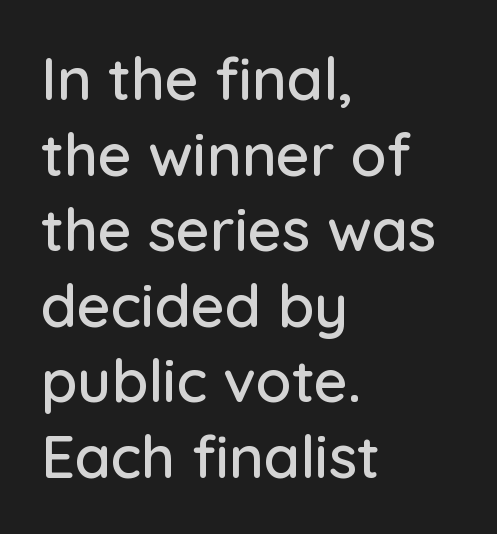
{"serif": "no", "italic": "no", "width": "normal", "stroke_contrast": "low", "x_height": "medium", "monospaced": "no", "underline": "no", "align": "left", "line_spacing": "normal", "line_spacing_ratio": 1.28, "letter_spacing": "normal", "letter_spacing_em": 0.0, "glyph_px": 59}
